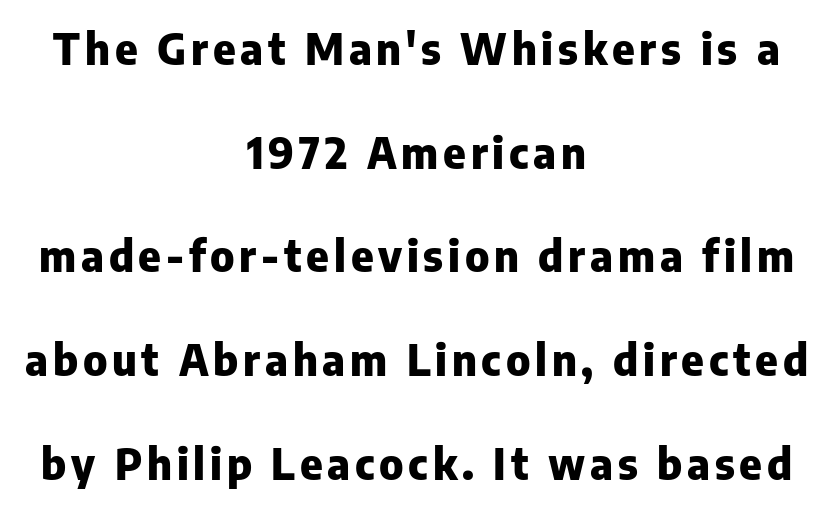
The passage shown is typed in a proportional face where columns would drift. Short and long lines alike share a common midpoint. The rendering shows plain stroke endings on the letterforms — a sans-serif design. A roman cut, with each character standing at attention. Thick stems and heavy bowls — unmistakably bold. How would I describe the line gaps? Wide and relaxed.
